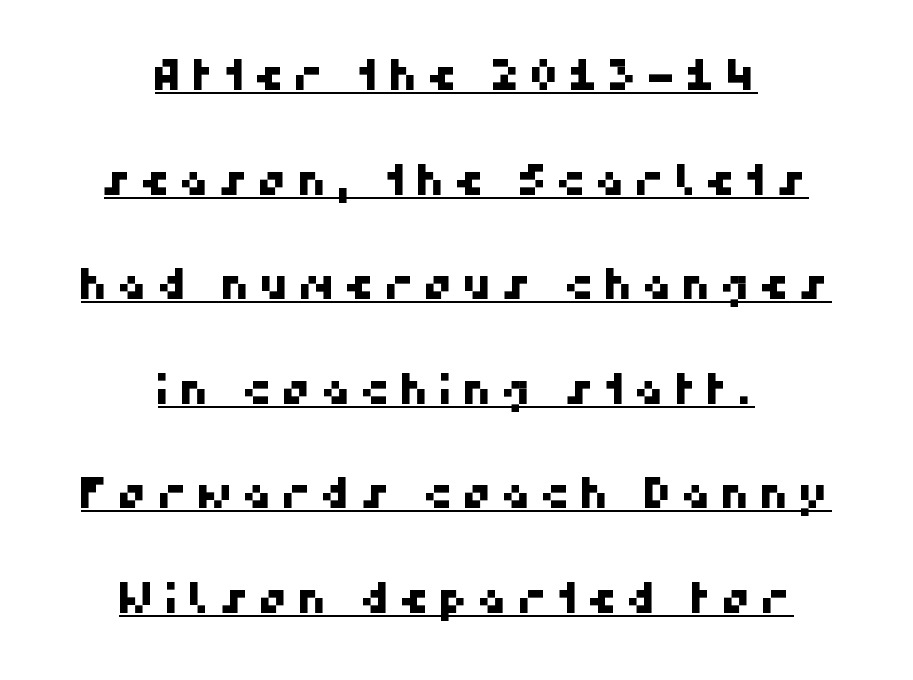
Q: Is the typeface a serif or a sans-serif typeface? A: Sans-serif.
Q: Is the text underlined? A: Yes.
Q: How is the paragraph aligned? A: Centered.
Q: Is the spacing between letters normal or unusually wide? A: Unusually wide.
Q: Is the spacing between lines tight, normal or loose? A: Loose.
Q: Width (condensed, normal, or wide)? A: Normal.
Q: Stroke contrast? A: High.
Q: x-height? A: Medium.
Q: Monospaced? A: No.
